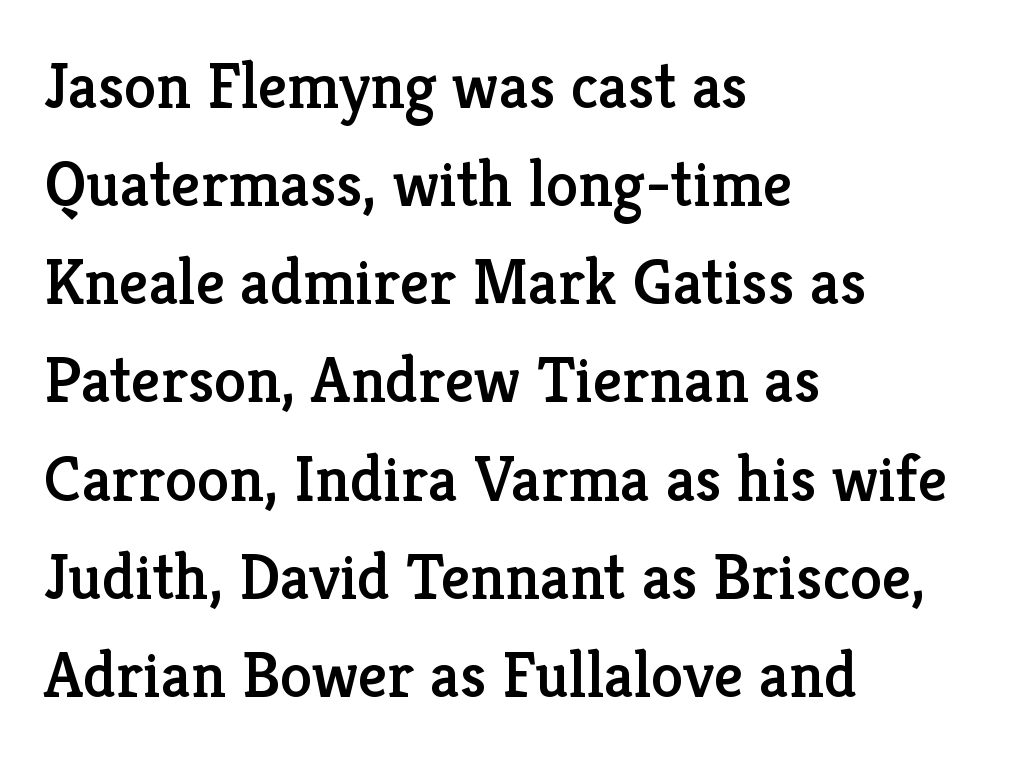
Unlike italic type, these characters show no tilt at all. The passage shown is not underscored anywhere. The face used here is proportionally spaced, like ordinary book or web type. Between one letter and the next there's only the usual sliver of space.
